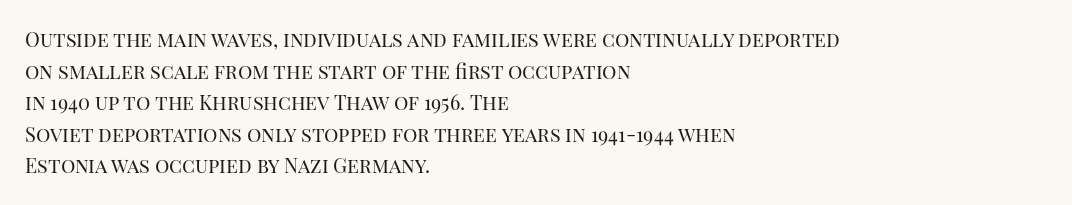
Teacher's note: observe the even left margin — that is flush-left alignment. The passage shown is not underscored anywhere. The rendering uses a moderate line-height, typical for paragraphs. Ascenders rise straight up at ninety degrees. Nobody touched the tracking dial on this one.
